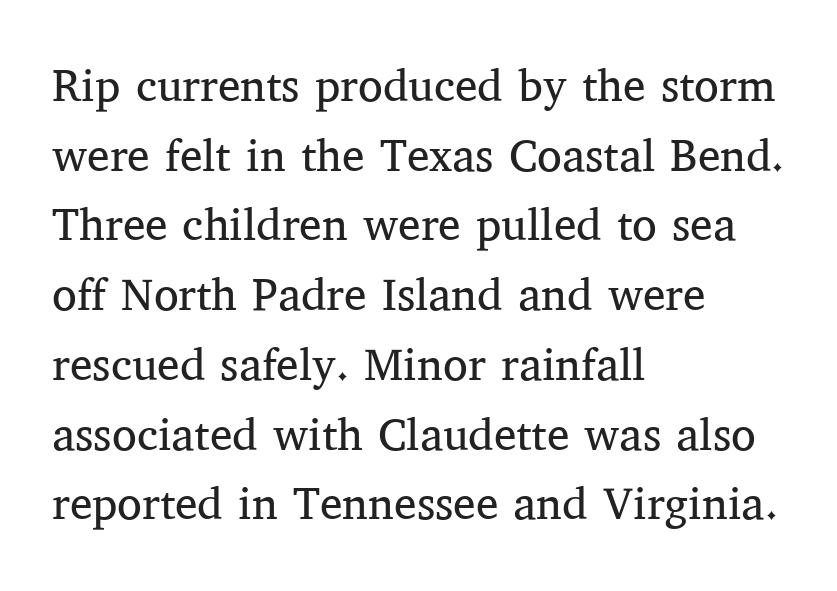
Spacing verdict: proportional, widths tailored to each character. The rendering shows small feet on the letterforms — a serif design. In terms of leading, this rendering sits right in the middle. If you drew a line through each stem, it would be perfectly vertical. Stroke mass is kept to a normal reading level or below.
